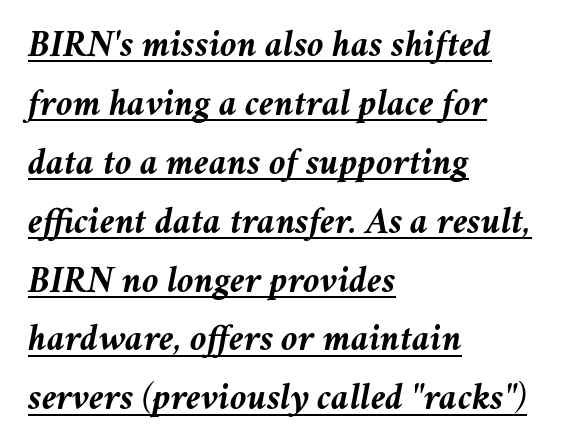
Does the copy run flush right? No — it runs flush left. When letters slant like this, we call the style italic. You'd pick this weight for a headline — it's a proper bold. The block of text has a typical density, with ordinary space between rows.
